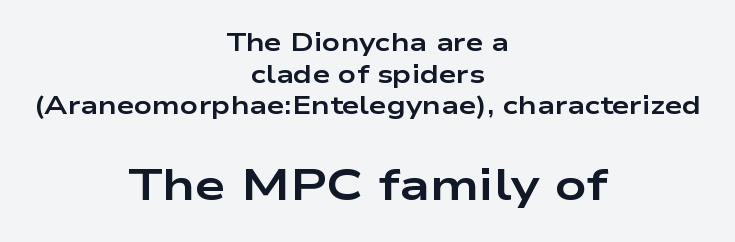
Default kerning and tracking; the words read as compact shapes. The passage shown is typed in a proportional face where columns would drift. No feet cap the strokes, marking this as sans-serif type. Any mark beneath the type? The region is blank. You'd pick this weight for a headline — it's a proper bold.
